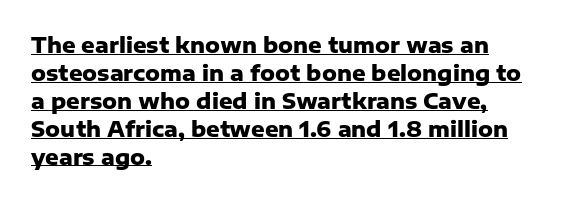
{"italic": "no", "bold": "yes", "underline": "yes", "align": "left", "line_spacing": "normal", "line_spacing_ratio": 1.33, "letter_spacing": "normal", "letter_spacing_em": 0.0, "glyph_px": 21}
